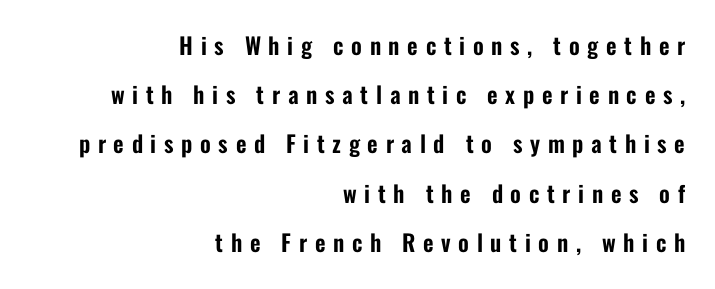
The image shows 23 px text type, upright; set right-aligned, loose line spacing (2.14x), unusually wide letter spacing (+0.33 em), not underlined.
